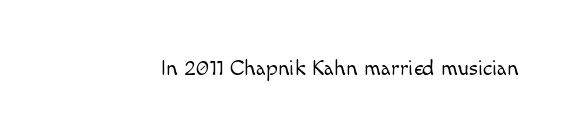
The space directly below the letters is spotless. Quick note: not italic, upright. The line texture is even and compact thanks to regular tracking. These glyphs show unthickened strokes, regular width or finer.
